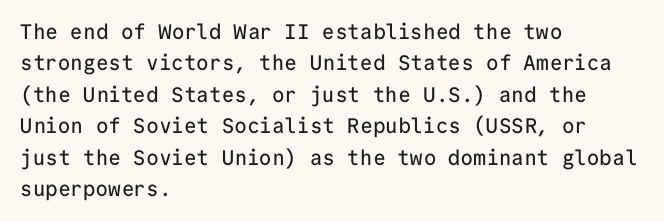
The image shows 21 px text type, upright; set left-aligned, normal line spacing (1.5x), normal letter spacing, not underlined.
